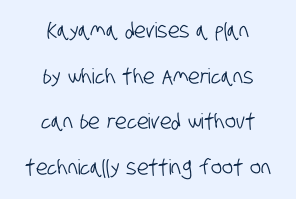
The string is rendered with underlining switched off. The setting favours the middle, as headings and verse often do. The passage shown has conventional tracking throughout. Rows of type keep a wide berth in the vertical direction.
